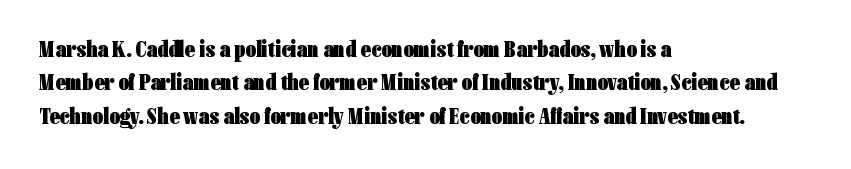
The image shows 23 px bold type, upright; set left-aligned, normal line spacing (1.45x), normal letter spacing, not underlined.
